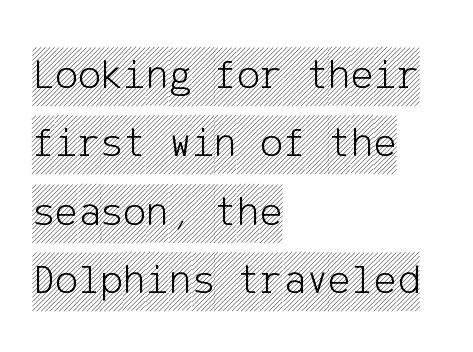
Q: Is the text italic (slanted)? A: No, it is upright.
Q: Is the text underlined? A: No.
Q: How is the paragraph aligned? A: Left-aligned.
Q: Is the spacing between letters normal or unusually wide? A: Normal.
Q: Is the spacing between lines tight, normal or loose? A: Normal.
Q: Width (condensed, normal, or wide)? A: Condensed.
Q: x-height? A: Large.
